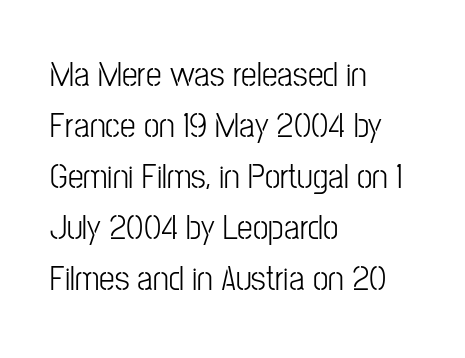
Q: Is the text bold? A: No.
Q: Is the text italic (slanted)? A: No, it is upright.
Q: Is the typeface a serif or a sans-serif typeface? A: Sans-serif.
Q: Is the text underlined? A: No.
Q: How is the paragraph aligned? A: Left-aligned.
Q: Is the spacing between letters normal or unusually wide? A: Normal.
Q: Is the spacing between lines tight, normal or loose? A: Normal.
Q: Width (condensed, normal, or wide)? A: Condensed.
Q: Stroke contrast? A: Low.
Q: x-height? A: Medium.
Q: Monospaced? A: No.
